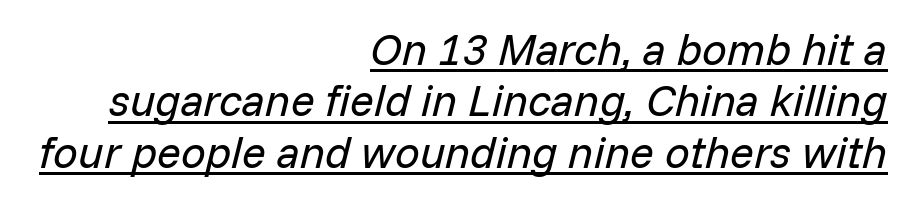
{"italic": "yes", "lean": "right", "slant_degrees": 14, "bold": "no", "weight": "regular", "width": "normal", "stroke_contrast": "low", "x_height": "medium", "monospaced": "no", "underline": "yes", "align": "right", "line_spacing_ratio": 1.17, "letter_spacing": "normal", "letter_spacing_em": 0.0, "glyph_px": 44}
